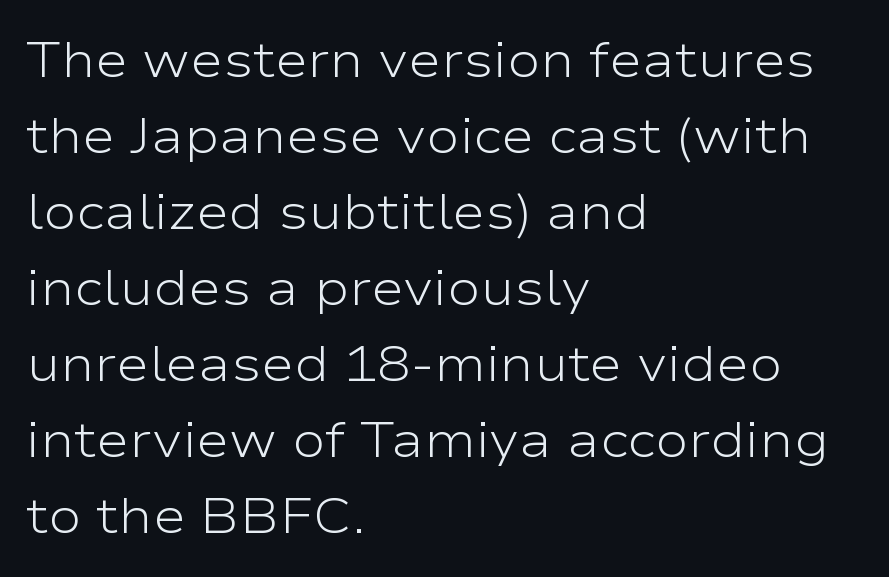
Font category for this specimen: sans-serif. In terms of posture, this sample is upright. Vertically, the passage feels balanced, rows spaced as you'd expect. Typeset ragged right — the left edge is the straight one.
